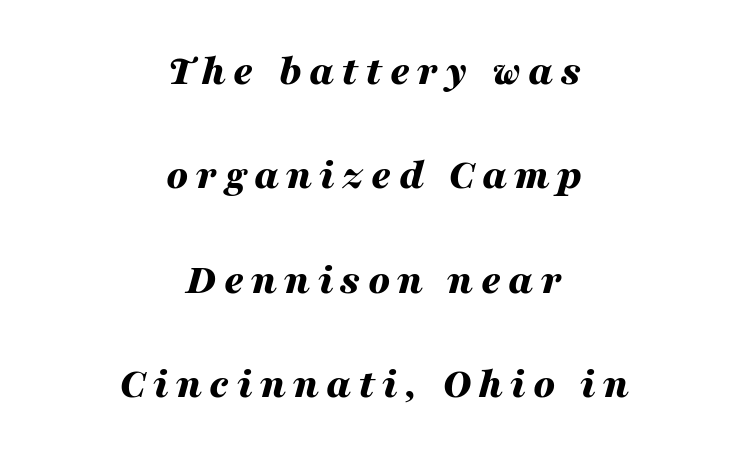
The image shows 43 px bold, wide type, italic (leaning right); set centered, loose line spacing (2.43x), not underlined; medium stroke contrast and a medium x-height.
